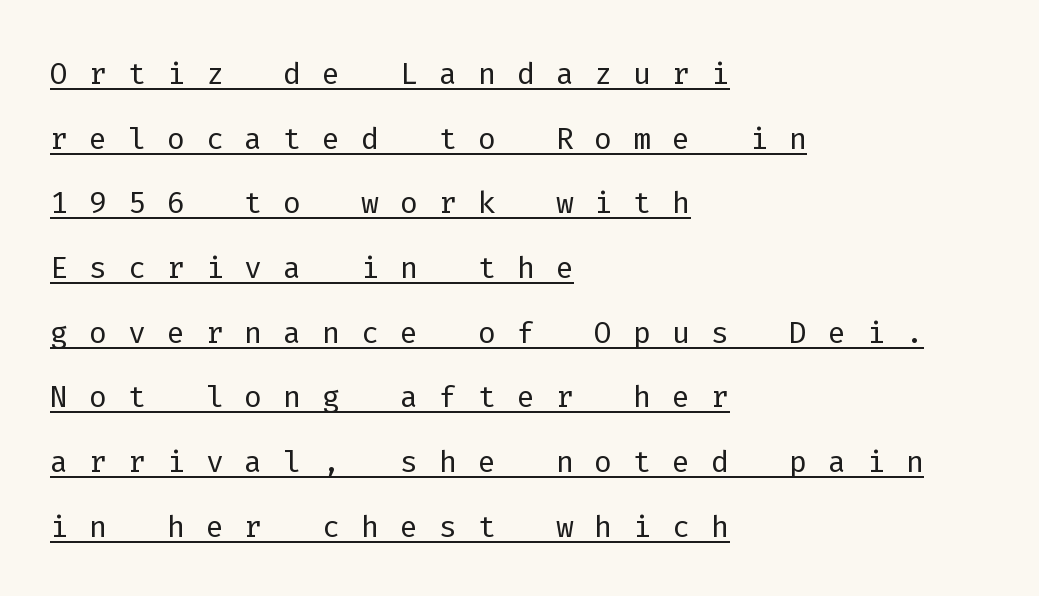
{"serif": "no", "italic": "no", "bold": "no", "weight": "light", "width": "normal", "stroke_contrast": "low", "x_height": "medium", "monospaced": "yes", "underline": "yes", "align": "left", "line_spacing": "normal", "line_spacing_ratio": 1.54, "letter_spacing": "wide", "letter_spacing_em": 0.5, "glyph_px": 42}
